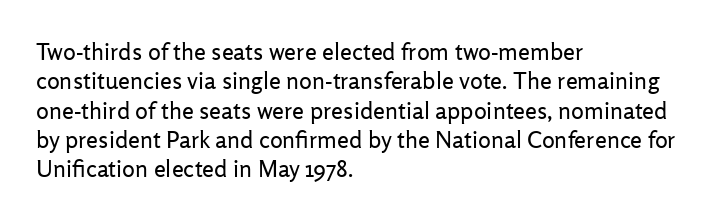
The image shows 24 px text type, upright; set left-aligned, line spacing 1.22x, normal letter spacing, not underlined.
